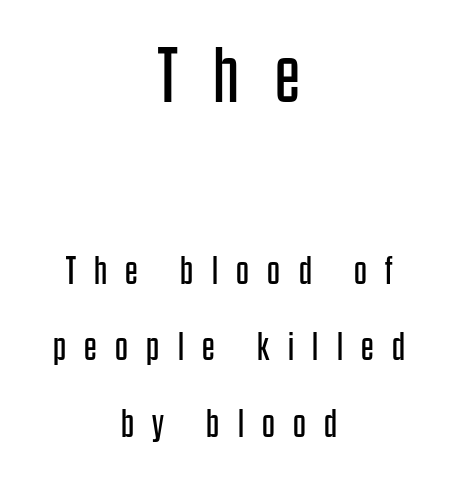
Q: Is the text bold? A: No.
Q: Is the text italic (slanted)? A: No, it is upright.
Q: Is the typeface a serif or a sans-serif typeface? A: Sans-serif.
Q: Is the text underlined? A: No.
Q: How is the paragraph aligned? A: Centered.
Q: Is the spacing between letters normal or unusually wide? A: Unusually wide.
Q: Is the spacing between lines tight, normal or loose? A: Loose.
Q: Which block of text is set in a larger size, the first (top) or the second (bottom)? A: The first (top) one.
Q: Width (condensed, normal, or wide)? A: Condensed.
Q: Stroke contrast? A: Low.
Q: x-height? A: Large.
Q: Monospaced? A: No.
